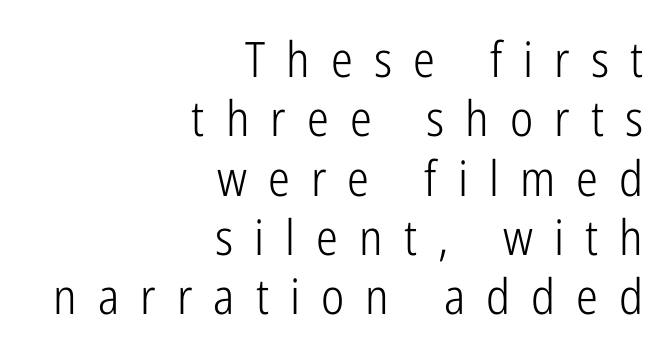
{"serif": "no", "italic": "no", "bold": "no", "weight": "light", "width": "condensed", "stroke_contrast": "low", "x_height": "medium", "monospaced": "no", "underline": "no", "align": "right", "line_spacing_ratio": 1.21, "letter_spacing": "wide", "letter_spacing_em": 0.43, "glyph_px": 49}
